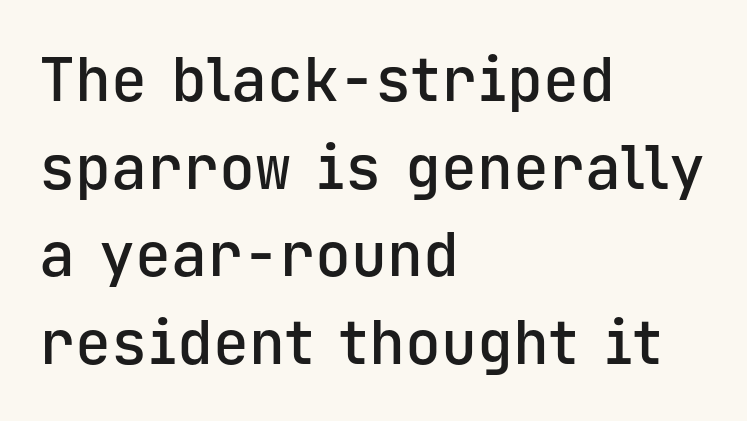
{"serif": "no", "italic": "no", "bold": "semi", "weight": "semibold", "width": "normal", "stroke_contrast": "low", "x_height": "medium", "monospaced": "yes", "underline": "no", "align": "left", "line_spacing": "normal", "line_spacing_ratio": 1.46, "letter_spacing": "normal", "letter_spacing_em": 0.0, "glyph_px": 60}
